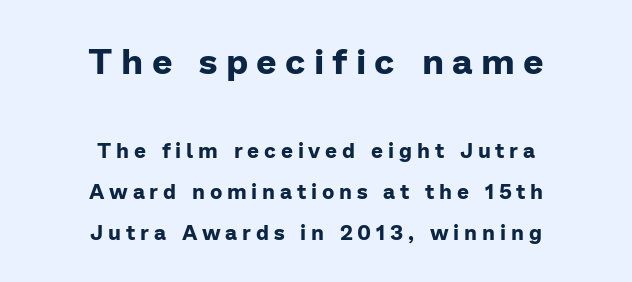
The image shows 36 px bold sans-serif type, upright; set centered, loose line spacing (1.95x), unusually wide letter spacing (+0.23 em), not underlined; the first (top) block is 1.71x larger; low stroke contrast and a medium x-height.
